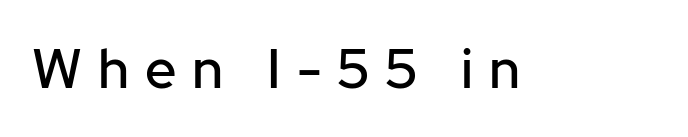
The image shows 55 px sans-serif type, upright; set unusually wide letter spacing (+0.29 em), not underlined; low stroke contrast and a medium x-height.
